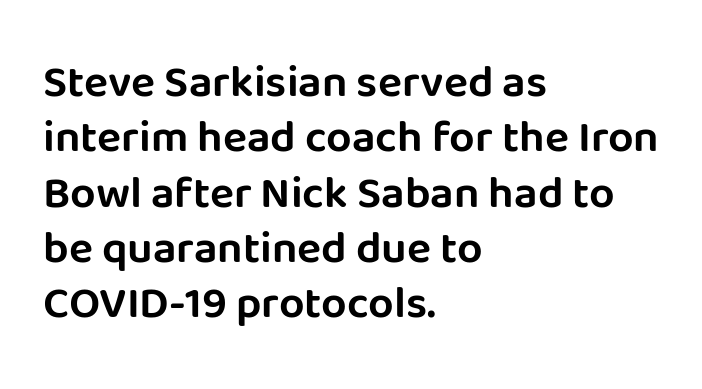
Q: Is the text italic (slanted)? A: No, it is upright.
Q: Is the typeface a serif or a sans-serif typeface? A: Sans-serif.
Q: Is the text underlined? A: No.
Q: How is the paragraph aligned? A: Left-aligned.
Q: Is the spacing between letters normal or unusually wide? A: Normal.
Q: Width (condensed, normal, or wide)? A: Normal.
Q: Stroke contrast? A: Low.
Q: x-height? A: Large.
Q: Monospaced? A: No.
